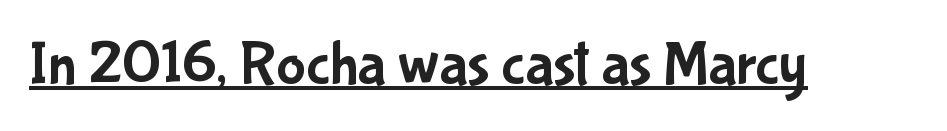
Each word holds together tightly as a unit, with standard inter-letter gaps. You could not count columns in this text — the font is proportionally spaced. Students, observe the line beneath the letters — that is underlining. The passage shown is typeset with a sans-serif family.
